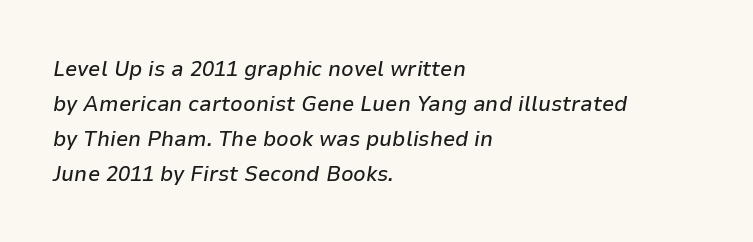
{"italic": "yes", "lean": "right", "slant_degrees": 9, "underline": "no", "align": "left", "line_spacing": "normal", "line_spacing_ratio": 1.59, "letter_spacing": "normal", "letter_spacing_em": 0.0, "glyph_px": 22}
